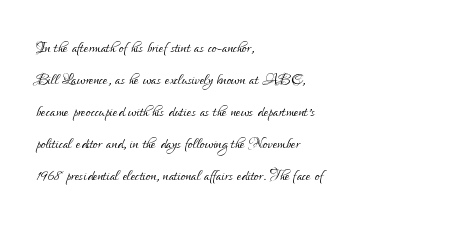
Q: Is the text bold? A: No.
Q: Is the text italic (slanted)? A: Yes.
Q: Is the text underlined? A: No.
Q: How is the paragraph aligned? A: Left-aligned.
Q: Is the spacing between letters normal or unusually wide? A: Normal.
Q: Is the spacing between lines tight, normal or loose? A: Normal.
